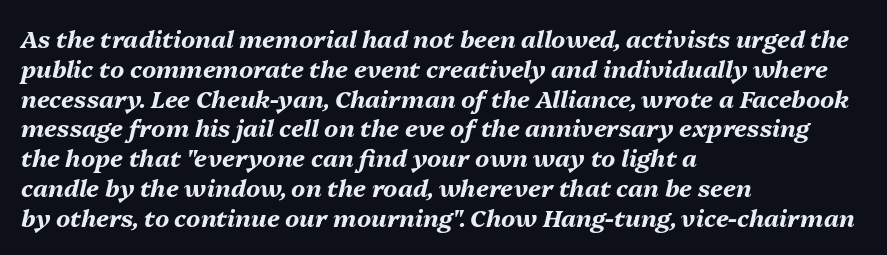
Q: Is the text bold? A: Yes.
Q: Is the text italic (slanted)? A: Yes, it leans right by about 13 degrees.
Q: Is the text underlined? A: No.
Q: How is the paragraph aligned? A: Left-aligned.
Q: Is the spacing between letters normal or unusually wide? A: Normal.
